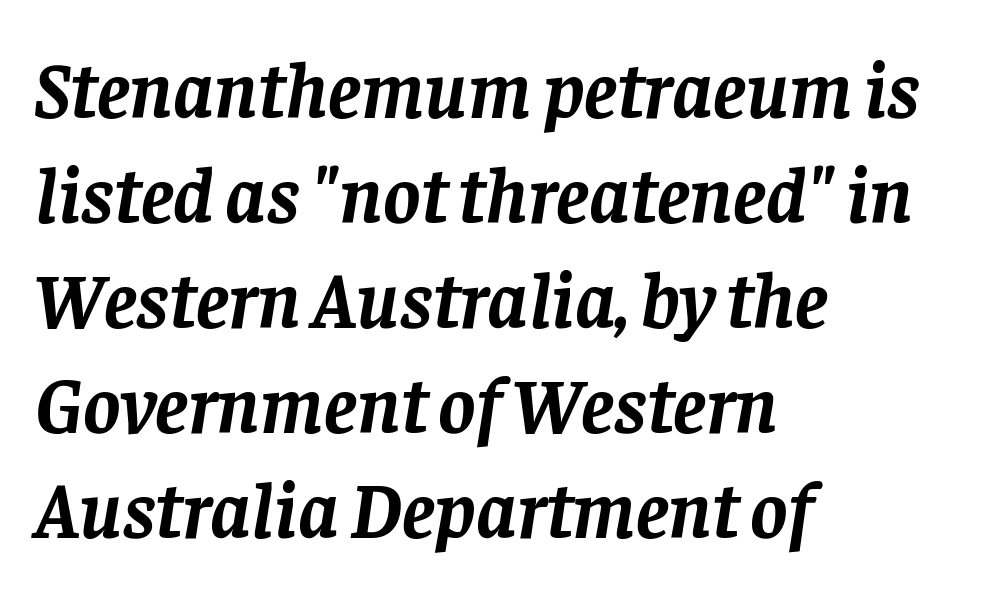
Q: Is the text bold? A: Yes.
Q: Is the text italic (slanted)? A: Yes, it leans right by about 8 degrees.
Q: Is the typeface a serif or a sans-serif typeface? A: Serif.
Q: Is the text underlined? A: No.
Q: How is the paragraph aligned? A: Left-aligned.
Q: Is the spacing between letters normal or unusually wide? A: Normal.
Q: Is the spacing between lines tight, normal or loose? A: Normal.
Q: Width (condensed, normal, or wide)? A: Normal.
Q: Stroke contrast? A: Low.
Q: x-height? A: Large.
Q: Monospaced? A: No.
